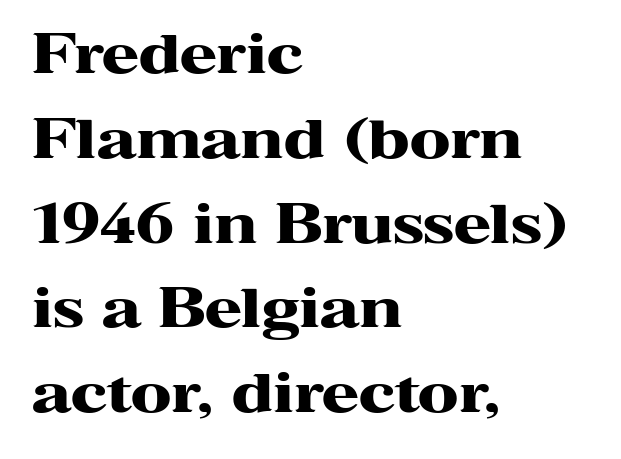
The image shows 54 px heavy, wide serif type, upright; set left-aligned, normal line spacing (1.57x), normal letter spacing, not underlined; high stroke contrast and a medium x-height.
